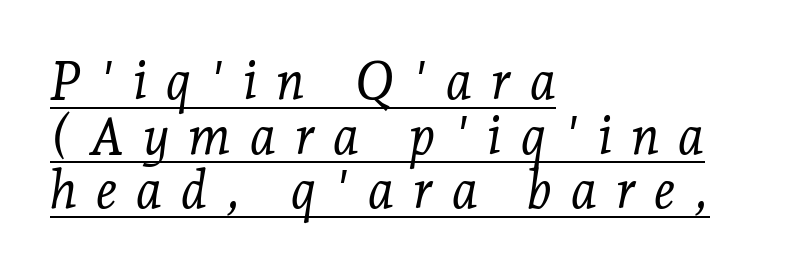
{"serif": "yes", "italic": "yes", "lean": "right", "slant_degrees": 7, "bold": "no", "weight": "light", "width": "normal", "stroke_contrast": "low", "x_height": "medium", "monospaced": "no", "underline": "yes", "align": "left", "line_spacing": "tight", "line_spacing_ratio": 1.05, "letter_spacing": "wide", "letter_spacing_em": 0.36, "glyph_px": 52}
